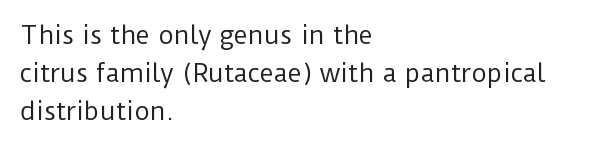
The image shows 24 px text type, upright; set left-aligned, normal line spacing (1.58x), normal letter spacing, not underlined.
